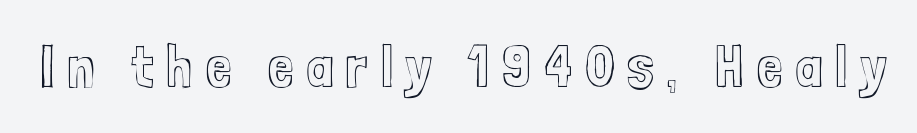
Unlike italic type, these characters show no tilt at all. What stands out about the letter spacing? Its width — letters are far apart. Spacing verdict: proportional, widths tailored to each character. Glance below the letters and you will spot only blank space.
